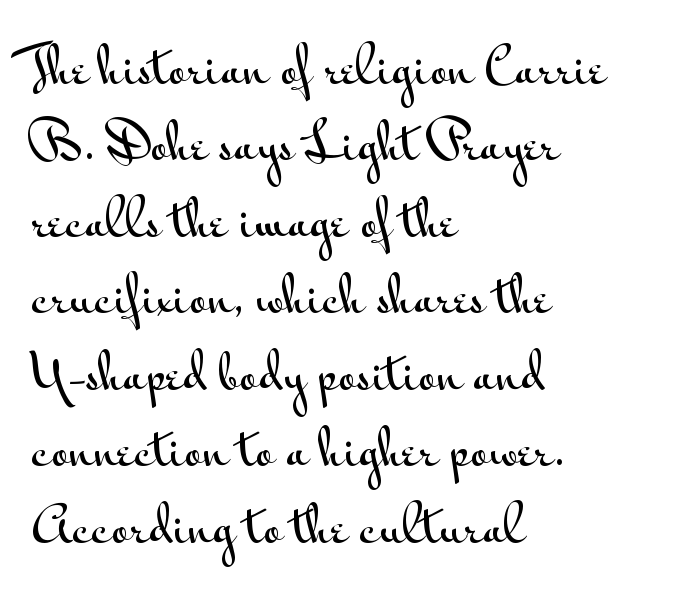
The image shows 49 px wide sans-serif type; set left-aligned, normal line spacing (1.56x), normal letter spacing, not underlined; medium stroke contrast and a small x-height.
